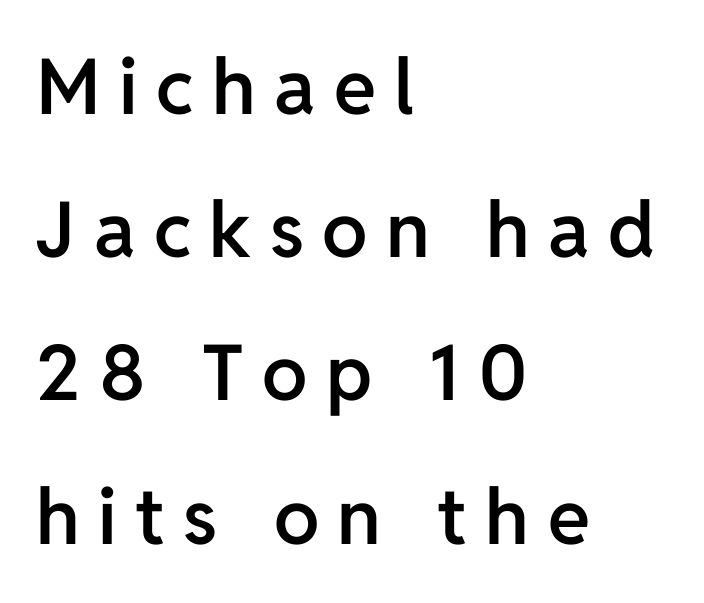
{"serif": "no", "italic": "no", "bold": "semi", "weight": "semibold", "width": "normal", "stroke_contrast": "low", "x_height": "medium", "monospaced": "no", "underline": "no", "align": "left", "line_spacing_ratio": 1.86, "letter_spacing": "wide", "letter_spacing_em": 0.24, "glyph_px": 77}
